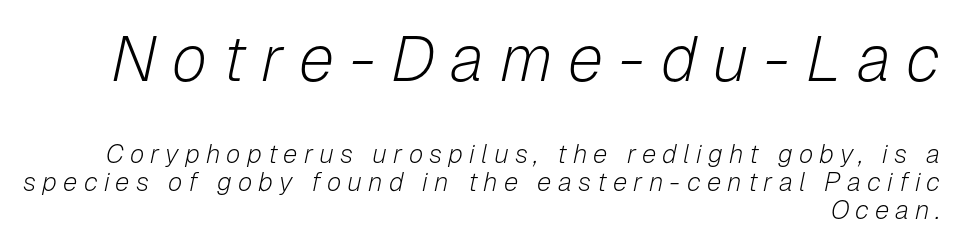
{"italic": "yes", "lean": "right", "slant_degrees": 12, "bold": "no", "weight": "light", "width": "normal", "stroke_contrast": "low", "x_height": "medium", "monospaced": "no", "underline": "no", "align": "right", "line_spacing": "tight", "line_spacing_ratio": 1.08, "letter_spacing": "wide", "letter_spacing_em": 0.24, "larger_block": "first", "size_ratio": 2.46, "glyph_px": 64}
